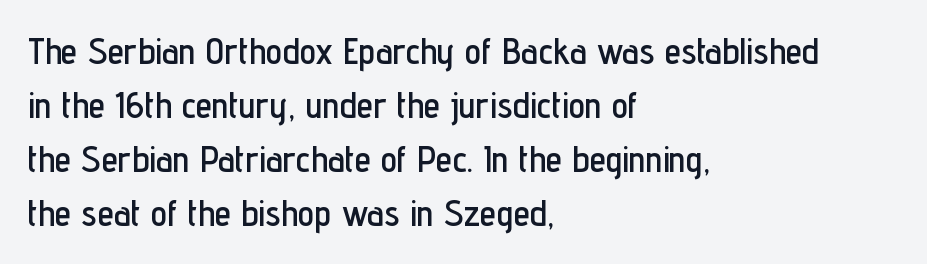
Q: Is the text italic (slanted)? A: No, it is upright.
Q: Is the typeface a serif or a sans-serif typeface? A: Sans-serif.
Q: Is the text underlined? A: No.
Q: How is the paragraph aligned? A: Left-aligned.
Q: Is the spacing between letters normal or unusually wide? A: Normal.
Q: Is the spacing between lines tight, normal or loose? A: Normal.
Q: Width (condensed, normal, or wide)? A: Condensed.
Q: Stroke contrast? A: Low.
Q: x-height? A: Medium.
Q: Monospaced? A: No.
